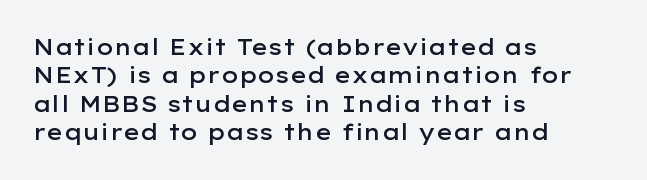
Tall strokes in this sample are plumb rather than angled. Caption: multi-line text, flush left, ragged right. Underline: absent. No extra tracking has been applied to these lines. The passage shown stacks its lines at a standard gap.
